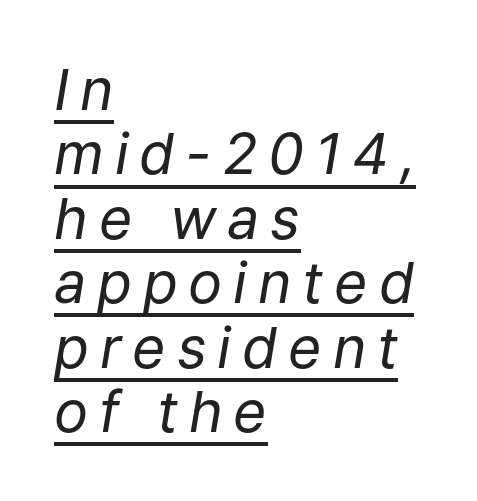
The image shows 57 px regular-weight type, italic (leaning right); set left-aligned, tight line spacing (1.13x), underlined; low stroke contrast and a medium x-height.
